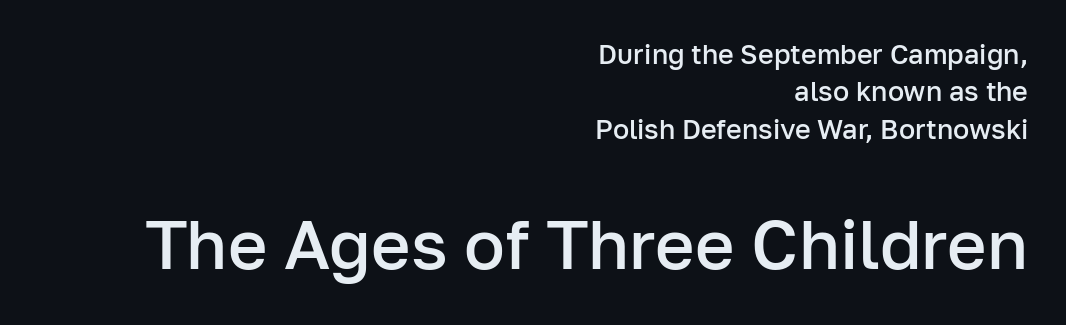
Q: Is the text bold? A: Semi-bold.
Q: Is the text italic (slanted)? A: No, it is upright.
Q: Is the typeface a serif or a sans-serif typeface? A: Sans-serif.
Q: Is the text underlined? A: No.
Q: How is the paragraph aligned? A: Right-aligned.
Q: Is the spacing between letters normal or unusually wide? A: Normal.
Q: Is the spacing between lines tight, normal or loose? A: Normal.
Q: Which block of text is set in a larger size, the first (top) or the second (bottom)? A: The second (bottom) one.
Q: Width (condensed, normal, or wide)? A: Normal.
Q: Stroke contrast? A: Low.
Q: x-height? A: Medium.
Q: Monospaced? A: No.
